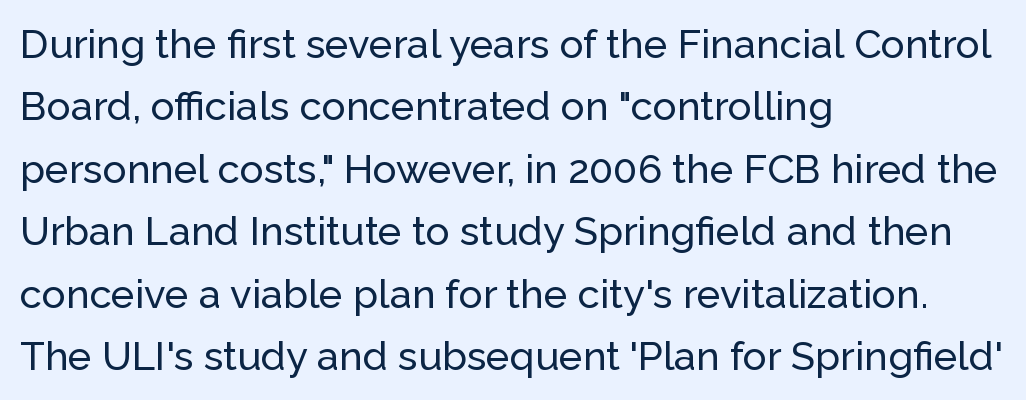
The image shows 40 px sans-serif type, upright; set left-aligned, normal line spacing (1.56x), normal letter spacing, not underlined; low stroke contrast and a medium x-height.
